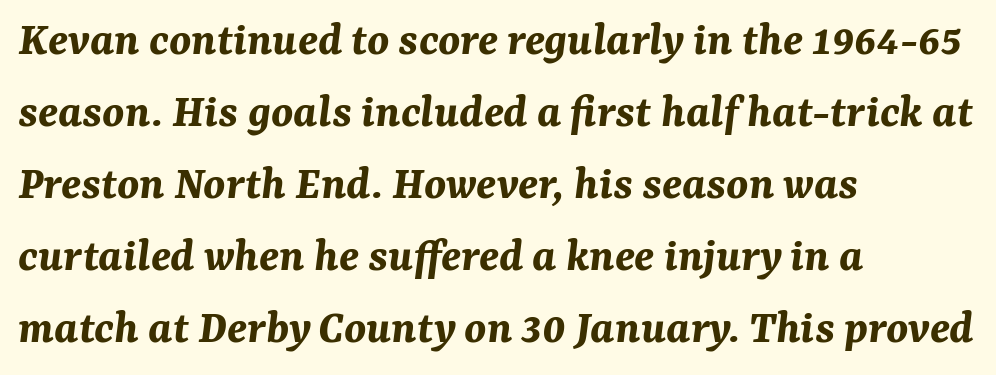
{"italic": "yes", "lean": "right", "slant_degrees": 7, "bold": "yes", "weight": "bold", "width": "normal", "stroke_contrast": "medium", "x_height": "medium", "monospaced": "no", "underline": "no", "align": "left", "line_spacing": "normal", "line_spacing_ratio": 1.47, "letter_spacing": "normal", "letter_spacing_em": 0.0, "glyph_px": 49}
